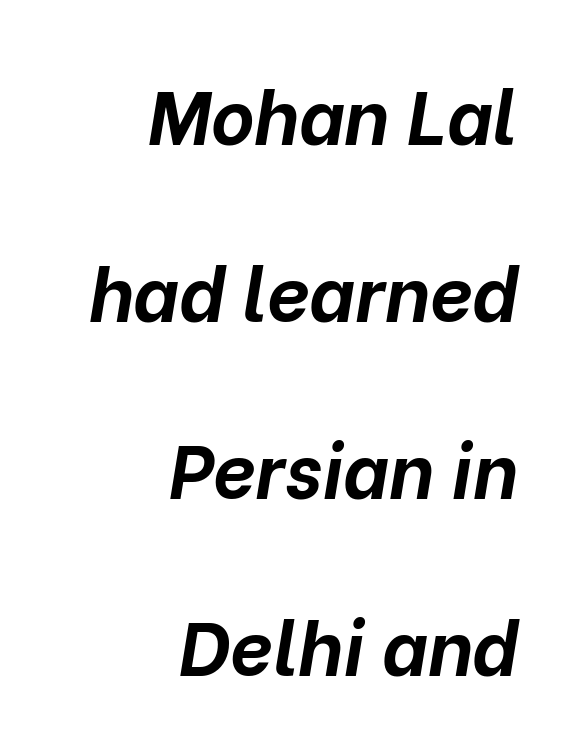
Q: Is the text bold? A: Yes.
Q: Is the text italic (slanted)? A: Yes, it leans right by about 10 degrees.
Q: Is the text underlined? A: No.
Q: How is the paragraph aligned? A: Right-aligned.
Q: Is the spacing between letters normal or unusually wide? A: Normal.
Q: Is the spacing between lines tight, normal or loose? A: Loose.
Q: Width (condensed, normal, or wide)? A: Normal.
Q: Stroke contrast? A: Low.
Q: x-height? A: Medium.
Q: Monospaced? A: No.
